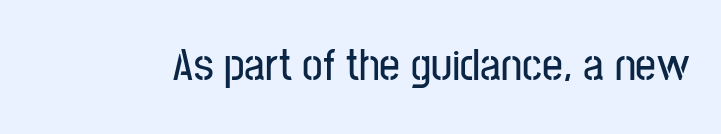
Underlining? Definitely not there. Each word holds together tightly as a unit, with standard inter-letter gaps. Spacing verdict: proportional, widths tailored to each character. The typography opts for an upright posture over an oblique one. Typographically, this falls in the sans-serif category.
